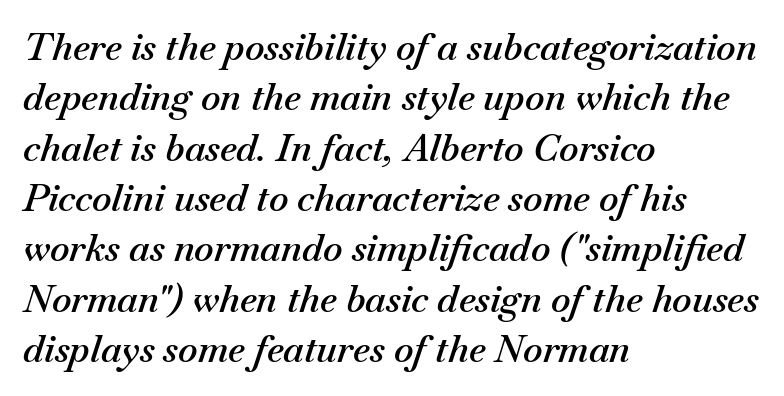
The compositor pushed each line to the left boundary. Here the designer chose a conventional face with non-uniform glyph widths. Characters follow at the spacing the type designer built in. Any mark beneath the type? The region is blank. Line spacing here is normal. A typesetter would mark this as italic.
